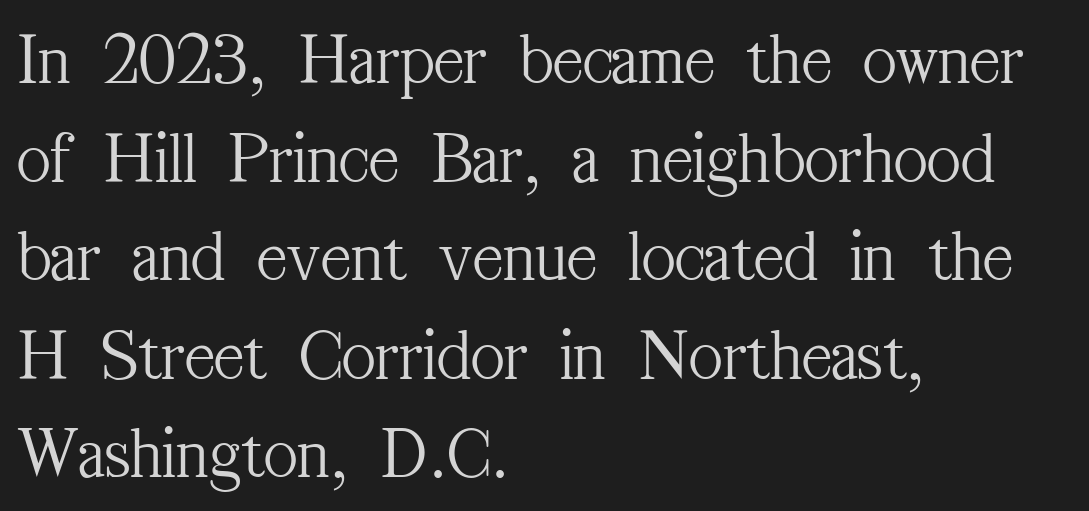
{"serif": "yes", "italic": "no", "bold": "no", "weight": "light", "width": "condensed", "stroke_contrast": "medium", "x_height": "medium", "monospaced": "no", "underline": "no", "align": "left", "line_spacing": "normal", "line_spacing_ratio": 1.35, "letter_spacing": "normal", "letter_spacing_em": 0.0, "glyph_px": 73}
